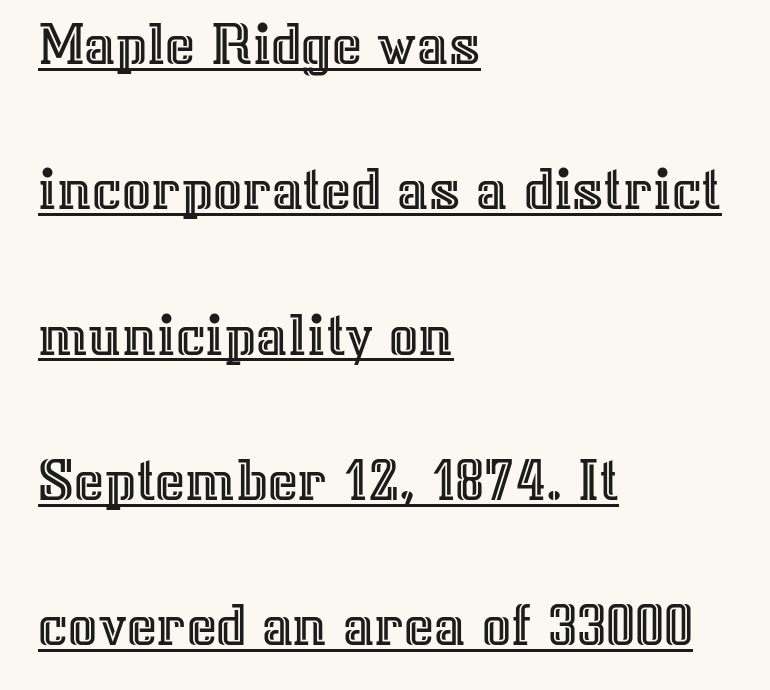
{"italic": "no", "width": "normal", "x_height": "medium", "monospaced": "no", "underline": "yes", "align": "left", "line_spacing": "loose", "line_spacing_ratio": 2.27, "letter_spacing": "normal", "letter_spacing_em": 0.0, "glyph_px": 64}
